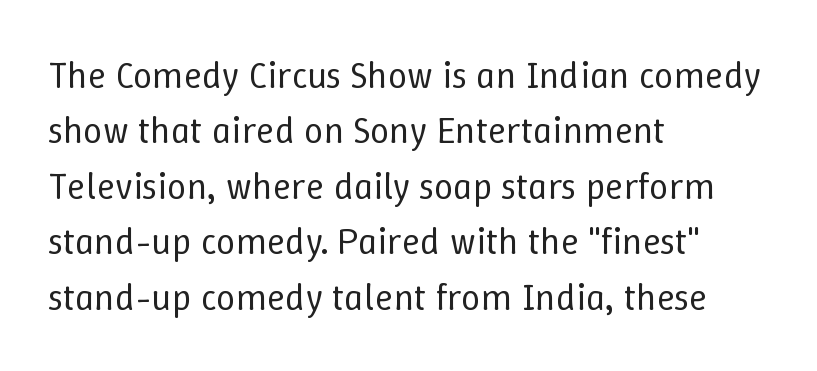
The image shows 38 px regular-weight type, upright; set left-aligned, normal line spacing (1.46x), normal letter spacing, not underlined; low stroke contrast and a medium x-height.
